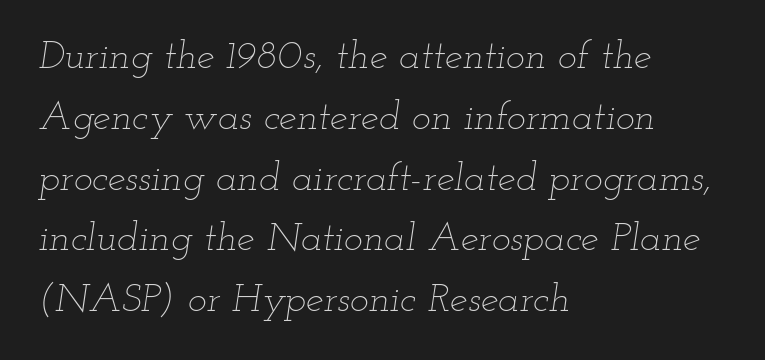
Think of a printed novel: that variable character pitch is what you see here. Bold? No — there's no thickening of the strokes. This is oblique type, the kind used for emphasis or titles. Alignment: flush left. The passage shown is not underscored anywhere. Students, observe: this is what conventionally led text looks like.
